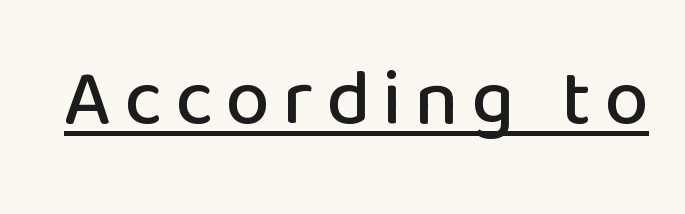
The lettering stays uniformly vertical, giving the passage a roman look. Does a line run under the words? Yes, clearly. A sans-serif font was chosen for this passage. A typesetter would call this proportional, since set widths differ per character.
